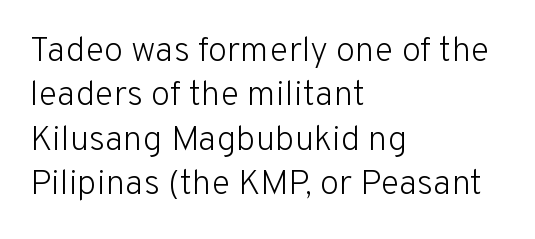
The image shows 35 px light sans-serif type, upright; set left-aligned, normal line spacing (1.27x), normal letter spacing, not underlined; low stroke contrast and a medium x-height.
